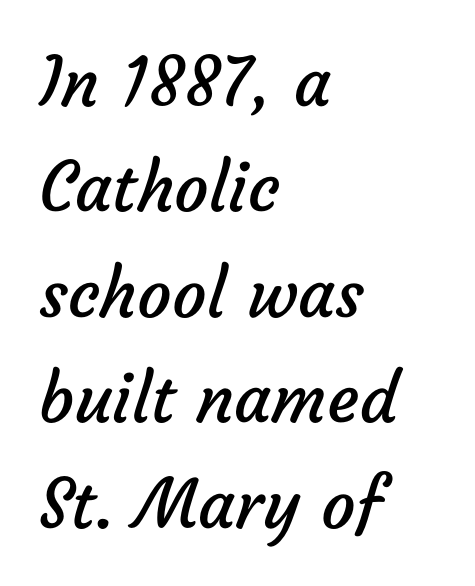
Q: Is the text bold? A: No.
Q: Is the typeface a serif or a sans-serif typeface? A: Sans-serif.
Q: Is the text underlined? A: No.
Q: How is the paragraph aligned? A: Left-aligned.
Q: Is the spacing between letters normal or unusually wide? A: Normal.
Q: Is the spacing between lines tight, normal or loose? A: Normal.
Q: Width (condensed, normal, or wide)? A: Normal.
Q: Stroke contrast? A: Low.
Q: x-height? A: Medium.
Q: Monospaced? A: No.
